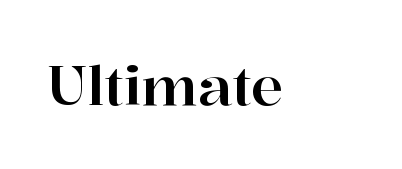
Q: Is the text italic (slanted)? A: No, it is upright.
Q: Is the typeface a serif or a sans-serif typeface? A: Serif.
Q: Is the text underlined? A: No.
Q: Is the spacing between letters normal or unusually wide? A: Normal.
Q: Width (condensed, normal, or wide)? A: Normal.
Q: Stroke contrast? A: High.
Q: x-height? A: Medium.
Q: Monospaced? A: No.
